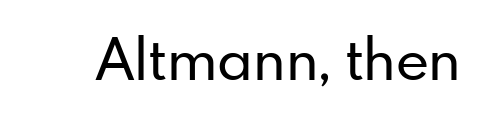
The image shows 57 px sans-serif type, upright; set normal letter spacing, not underlined; low stroke contrast and a small x-height.
